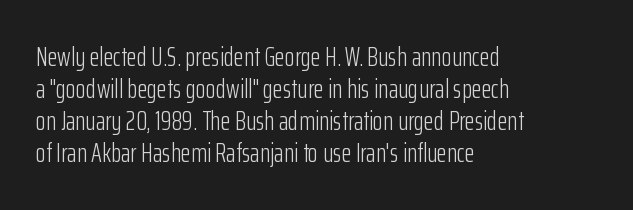
The passage shown is not underscored anywhere. Words appear dense and cohesive because spacing is normal. Alignment: flush left. Unlike italic type, these characters show no tilt at all.
